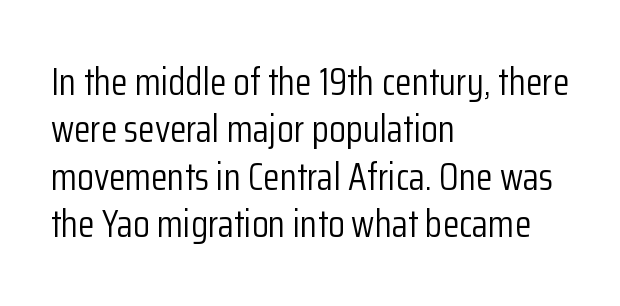
{"serif": "no", "italic": "no", "bold": "no", "weight": "light", "width": "condensed", "stroke_contrast": "low", "x_height": "medium", "monospaced": "no", "underline": "no", "align": "left", "line_spacing": "normal", "line_spacing_ratio": 1.25, "letter_spacing": "normal", "letter_spacing_em": 0.0, "glyph_px": 38}
